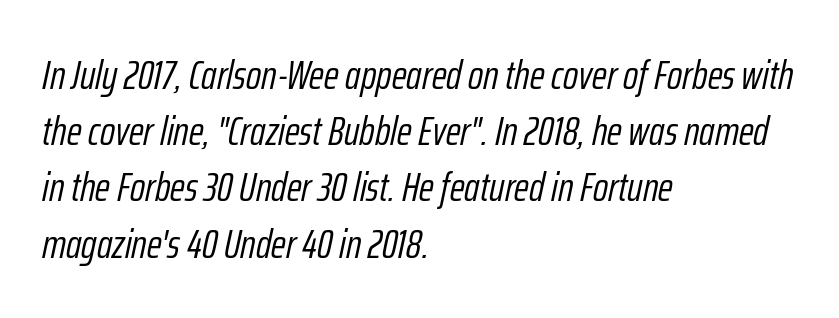
Inter-character spacing is left at the font's built-in metrics. This is oblique type, the kind used for emphasis or titles. Rule under the text: the space is simply empty. This sample is left-justified, so line endings fall wherever the words run out. Think of a printed novel: that variable character pitch is what you see here.
